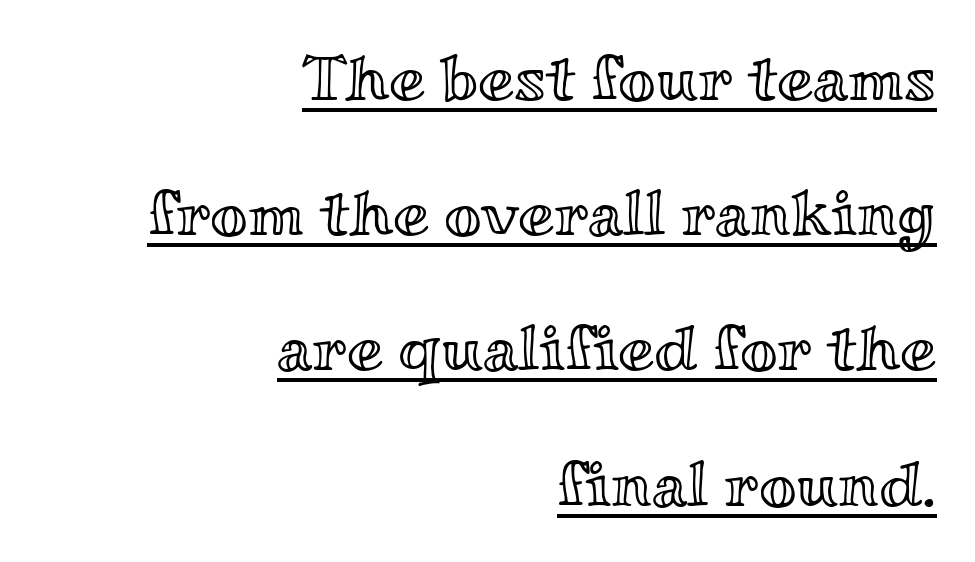
Q: Is the text italic (slanted)? A: No, it is upright.
Q: Is the text underlined? A: Yes.
Q: How is the paragraph aligned? A: Right-aligned.
Q: Is the spacing between letters normal or unusually wide? A: Normal.
Q: Is the spacing between lines tight, normal or loose? A: Loose.
Q: Width (condensed, normal, or wide)? A: Wide.
Q: x-height? A: Small.
Q: Monospaced? A: No.
